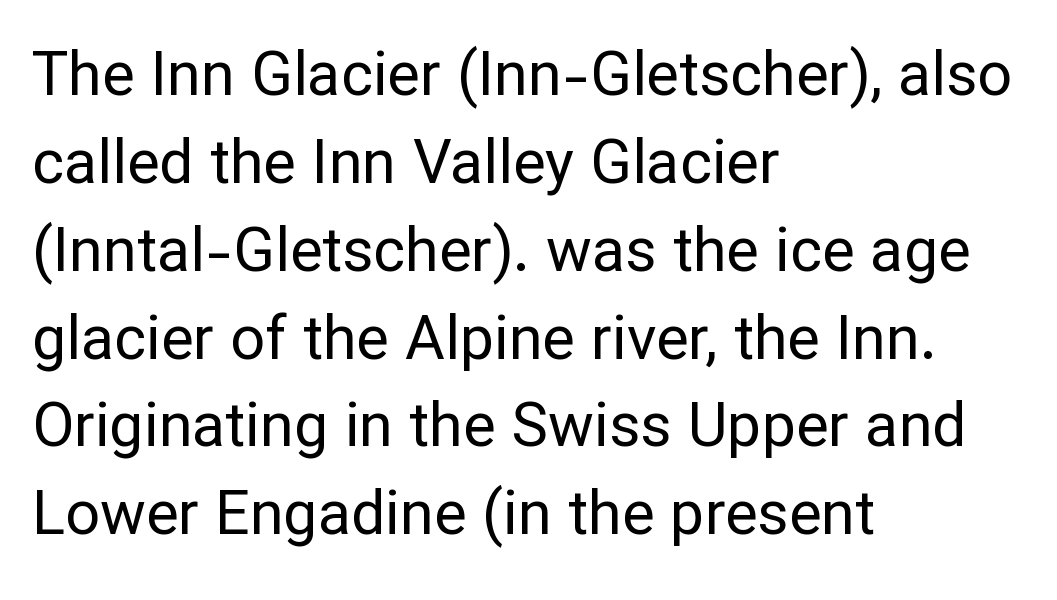
{"serif": "no", "italic": "no", "bold": "no", "weight": "regular", "width": "normal", "stroke_contrast": "low", "x_height": "medium", "monospaced": "no", "underline": "no", "align": "left", "line_spacing": "normal", "line_spacing_ratio": 1.44, "letter_spacing": "normal", "letter_spacing_em": 0.0, "glyph_px": 61}
